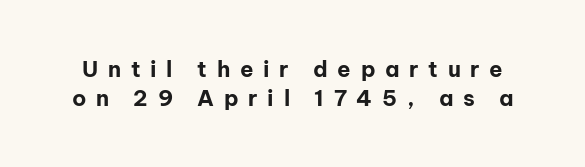
Q: Is the text bold? A: Yes.
Q: Is the text italic (slanted)? A: No, it is upright.
Q: Is the text underlined? A: No.
Q: Is the spacing between letters normal or unusually wide? A: Unusually wide.
Q: Is the spacing between lines tight, normal or loose? A: Normal.
